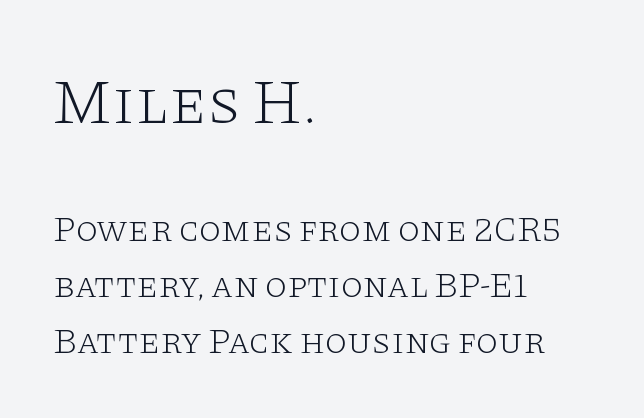
Ordinary non-slanted type is in use. A student would call this left alignment; a typographer would say flush left, rag right. What's the leading like? Ordinary, nothing unusual. The font is comparable to plain body text, perhaps lighter. Little horizontal feet cap the strokes, marking this as serif type.
